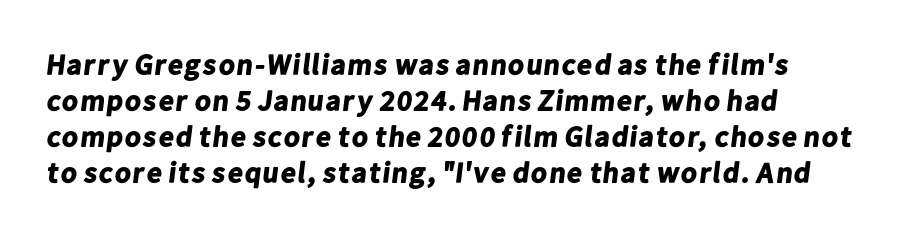
{"serif": "no", "bold": "yes", "weight": "bold", "width": "normal", "stroke_contrast": "low", "x_height": "medium", "monospaced": "no", "underline": "no", "align": "left", "line_spacing_ratio": 1.24, "letter_spacing": "normal", "letter_spacing_em": 0.0, "glyph_px": 29}
